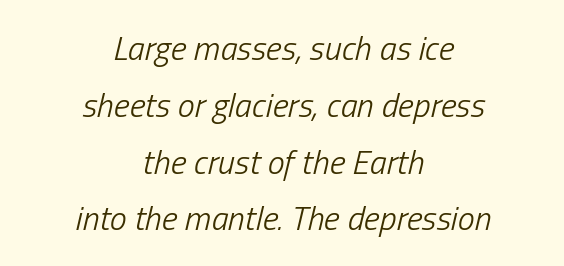
The passage shown is typed in a proportional face where columns would drift. The space beneath each line is pristine and unruled. Nothing unusual about the tracking: characters are spaced as the font intends. In terms of leading, this rendering sits right in the middle. Leftover space on each line is divided equally before and after the words. Stroke mass is kept to a normal reading level or below.
